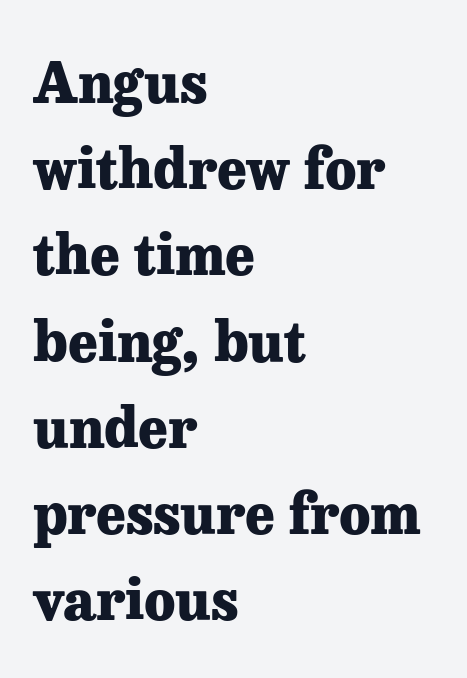
{"serif": "yes", "italic": "no", "bold": "yes", "weight": "heavy", "width": "normal", "stroke_contrast": "low", "x_height": "medium", "monospaced": "no", "underline": "no", "align": "left", "line_spacing": "normal", "line_spacing_ratio": 1.54, "letter_spacing": "normal", "letter_spacing_em": 0.0, "glyph_px": 56}
